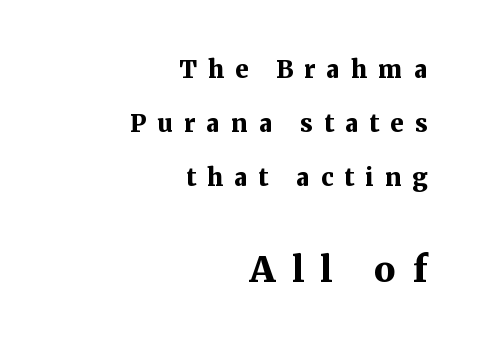
{"serif": "yes", "italic": "no", "bold": "yes", "weight": "bold", "width": "normal", "stroke_contrast": "medium", "x_height": "medium", "monospaced": "no", "underline": "no", "align": "right", "line_spacing": "loose", "line_spacing_ratio": 2.26, "letter_spacing": "wide", "letter_spacing_em": 0.47, "larger_block": "second", "size_ratio": 1.5, "glyph_px": 36}
